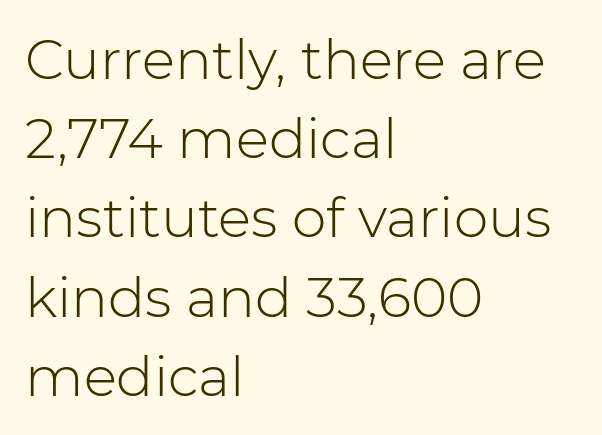
Q: Is the text bold? A: No.
Q: Is the text italic (slanted)? A: No, it is upright.
Q: Is the typeface a serif or a sans-serif typeface? A: Sans-serif.
Q: Is the text underlined? A: No.
Q: How is the paragraph aligned? A: Left-aligned.
Q: Is the spacing between letters normal or unusually wide? A: Normal.
Q: Is the spacing between lines tight, normal or loose? A: Normal.
Q: Width (condensed, normal, or wide)? A: Normal.
Q: Stroke contrast? A: Low.
Q: x-height? A: Medium.
Q: Monospaced? A: No.
